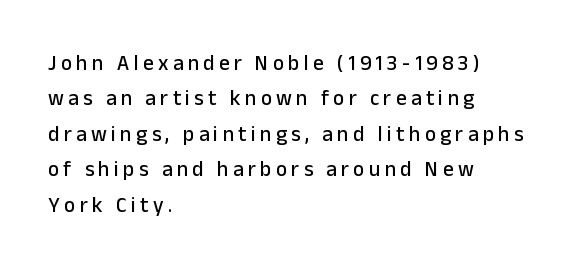
The image shows 21 px text type, upright; set left-aligned, normal line spacing (1.69x), unusually wide letter spacing (+0.21 em), not underlined.
